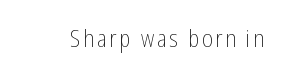
{"italic": "no", "bold": "no", "underline": "no", "glyph_px": 23}
